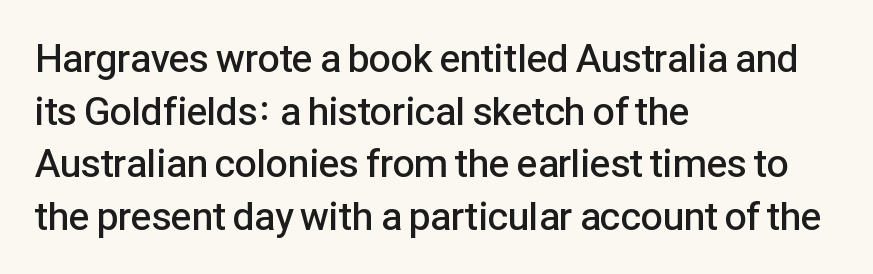
Q: Is the text bold? A: Semi-bold.
Q: Is the text italic (slanted)? A: No, it is upright.
Q: Is the typeface a serif or a sans-serif typeface? A: Sans-serif.
Q: Is the text underlined? A: No.
Q: How is the paragraph aligned? A: Left-aligned.
Q: Is the spacing between letters normal or unusually wide? A: Normal.
Q: Is the spacing between lines tight, normal or loose? A: Normal.
Q: Width (condensed, normal, or wide)? A: Normal.
Q: Stroke contrast? A: Low.
Q: x-height? A: Medium.
Q: Monospaced? A: No.
